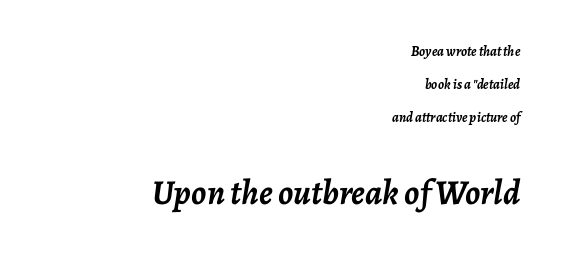
The image shows 35 px semibold type, italic (leaning right); set right-aligned, loose line spacing (2.36x), normal letter spacing, not underlined; the second (bottom) block is 2.5x larger; low stroke contrast and a medium x-height.
